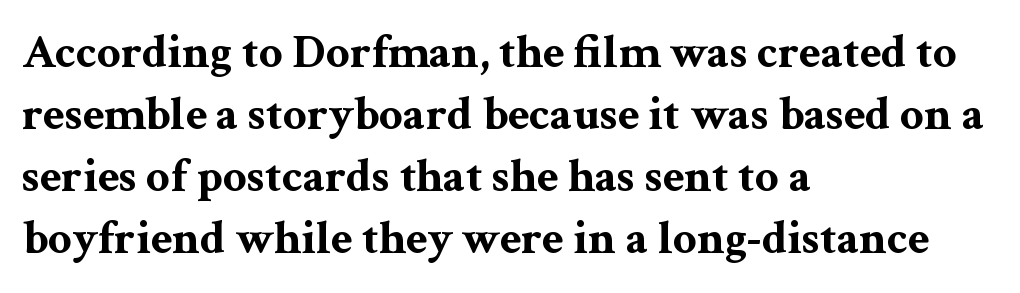
{"serif": "yes", "italic": "no", "bold": "yes", "weight": "bold", "width": "wide", "stroke_contrast": "medium", "x_height": "medium", "monospaced": "no", "underline": "no", "align": "left", "line_spacing": "normal", "line_spacing_ratio": 1.32, "letter_spacing": "normal", "letter_spacing_em": 0.0, "glyph_px": 47}
